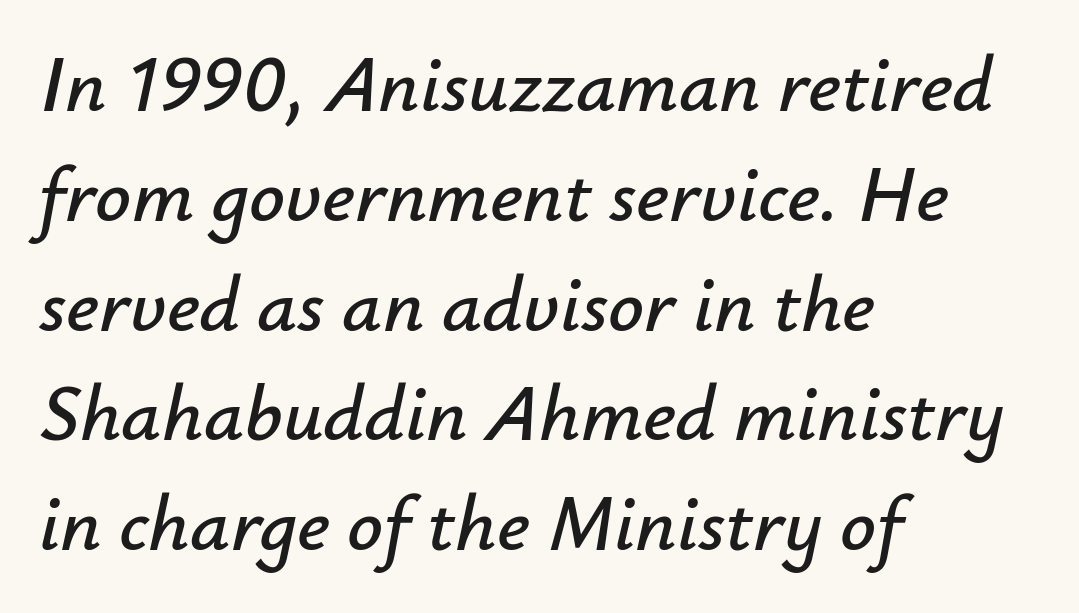
The image shows 79 px text type, italic (leaning right); set left-aligned, normal line spacing (1.39x), normal letter spacing, not underlined; low stroke contrast and a small x-height.
